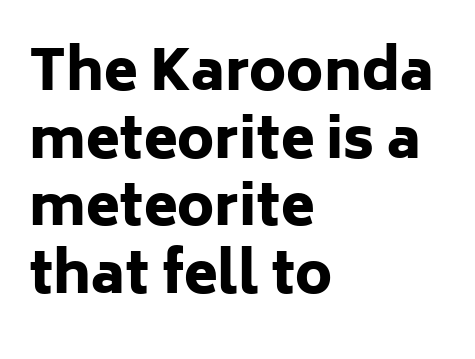
The image shows 55 px heavy sans-serif type, upright; set left-aligned, line spacing 1.23x, normal letter spacing, not underlined; low stroke contrast and a medium x-height.
